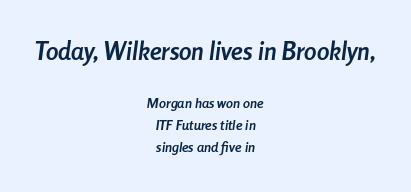
The image shows 25 px bold type, italic (leaning right); set centered, normal line spacing (1.57x), normal letter spacing, not underlined; the first (top) block is 1.79x larger.
